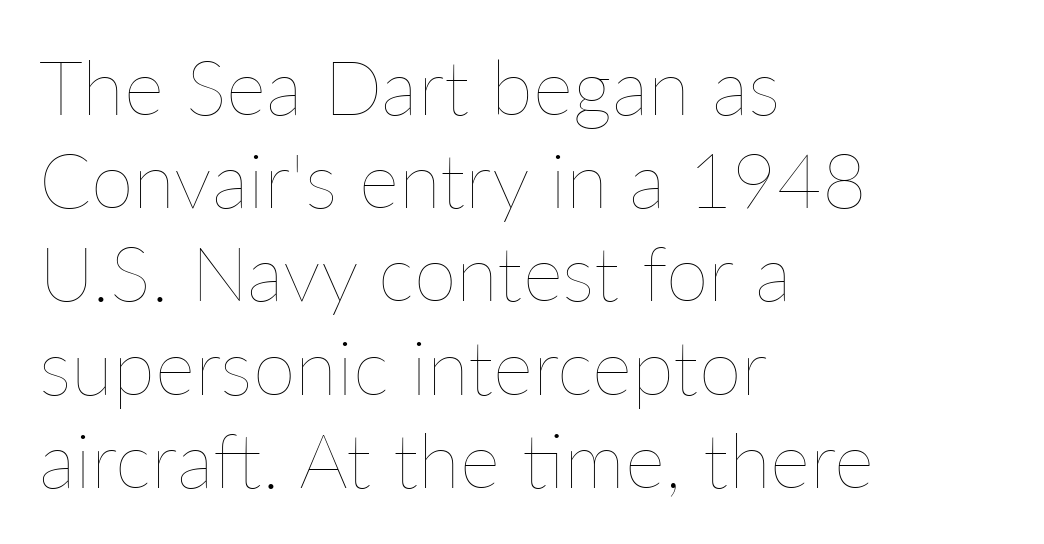
Caption: face not bold, strokes unweighted. Default kerning and tracking; the words read as compact shapes. The specimen omits any rule beneath the text block's lines. The specimen reads as upright at a glance. Varying glyph widths throughout — classic text-font behaviour. This sample is left-justified, so line endings fall wherever the words run out.
